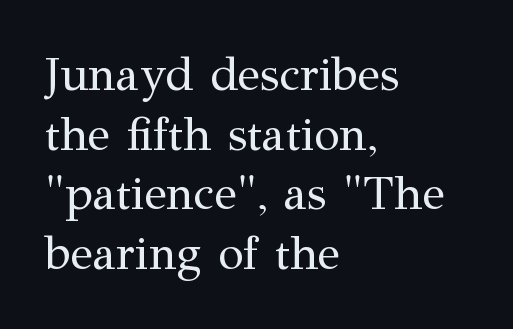
{"serif": "yes", "italic": "no", "bold": "no", "weight": "regular", "width": "normal", "stroke_contrast": "medium", "x_height": "medium", "monospaced": "no", "underline": "no", "align": "left", "line_spacing": "normal", "line_spacing_ratio": 1.27, "letter_spacing": "normal", "letter_spacing_em": 0.0, "glyph_px": 47}
